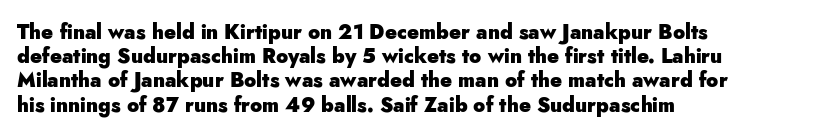
Q: Is the text bold? A: Yes.
Q: Is the text italic (slanted)? A: No, it is upright.
Q: Is the text underlined? A: No.
Q: How is the paragraph aligned? A: Left-aligned.
Q: Is the spacing between letters normal or unusually wide? A: Normal.
